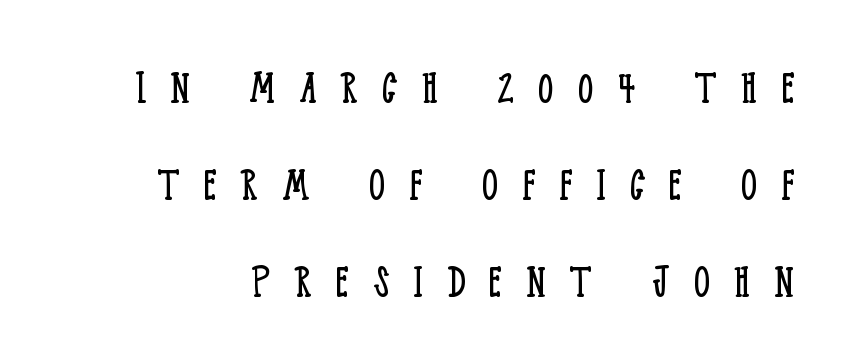
The image shows 51 px light, condensed serif type, upright; set loose line spacing (1.9x), unusually wide letter spacing (+0.47 em), not underlined; low stroke contrast and a large x-height.
